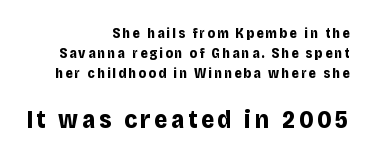
The typesetting leans heavy: a genuine bold. In CSS terms this would be text-align: right. Words float on clear page, feet unadorned. Does the lettering tilt? It doesn't — this is upright. Visually, the bottom section dominates because its glyphs are scaled up.
